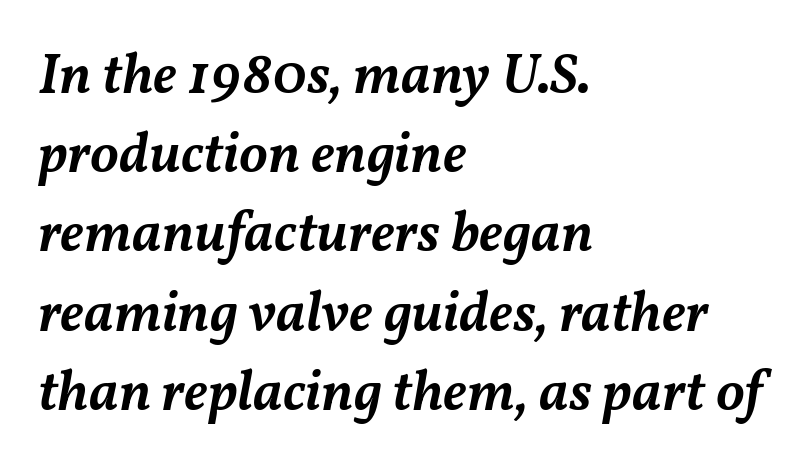
The rag falls on the right side of this text block. Think of a printed novel: that variable character pitch is what you see here. Style check: oblique. Honestly, the letter spacing is just normal — you wouldn't notice it.
